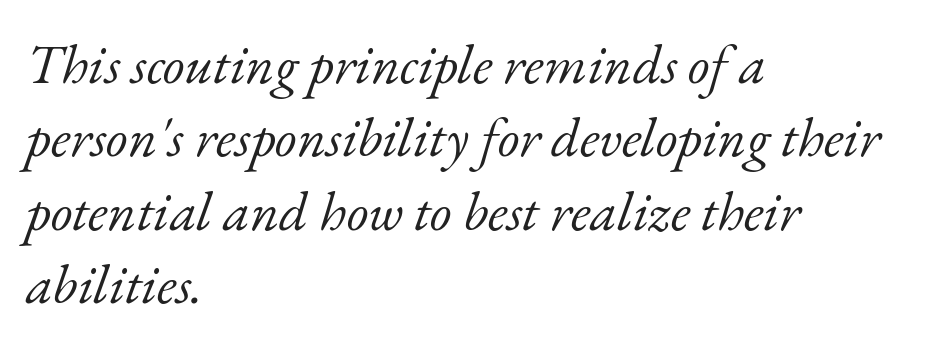
Q: Is the text bold? A: No.
Q: Is the text italic (slanted)? A: Yes, it leans right by about 17 degrees.
Q: Is the typeface a serif or a sans-serif typeface? A: Serif.
Q: Is the text underlined? A: No.
Q: How is the paragraph aligned? A: Left-aligned.
Q: Is the spacing between letters normal or unusually wide? A: Normal.
Q: Is the spacing between lines tight, normal or loose? A: Normal.
Q: Width (condensed, normal, or wide)? A: Normal.
Q: Stroke contrast? A: Low.
Q: x-height? A: Small.
Q: Monospaced? A: No.
